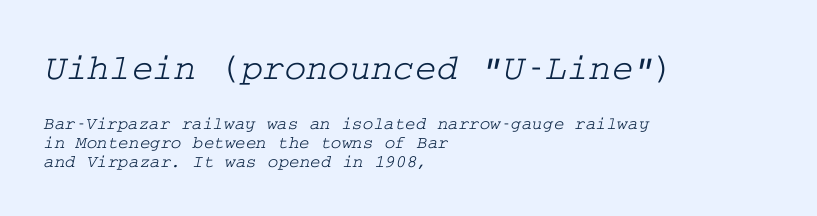
Tracking value appears to be zero — textbook default spacing. Compare the two chunks: the upper has the greater cap height. A student would call this left alignment; a typographer would say flush left, rag right. The vertical gap from one line to the next is small. Just letters on the line, the space beneath them empty. A serif font was chosen for this passage.
